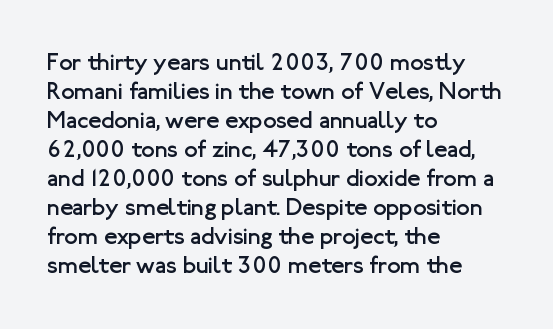
{"italic": "no", "bold": "no", "underline": "no", "align": "left", "line_spacing_ratio": 1.21, "letter_spacing": "normal", "letter_spacing_em": 0.0, "glyph_px": 24}
